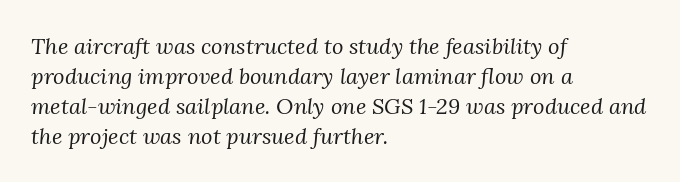
Q: Is the text bold? A: No.
Q: Is the text italic (slanted)? A: Yes, it leans right by about 3 degrees.
Q: Is the text underlined? A: No.
Q: How is the paragraph aligned? A: Left-aligned.
Q: Is the spacing between letters normal or unusually wide? A: Normal.
Q: Is the spacing between lines tight, normal or loose? A: Normal.
